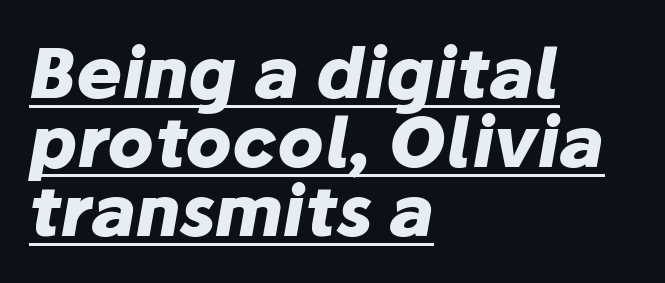
The image shows 69 px heavy type, italic (leaning right); set left-aligned, tight line spacing (1.0x), normal letter spacing, underlined; low stroke contrast and a medium x-height.
